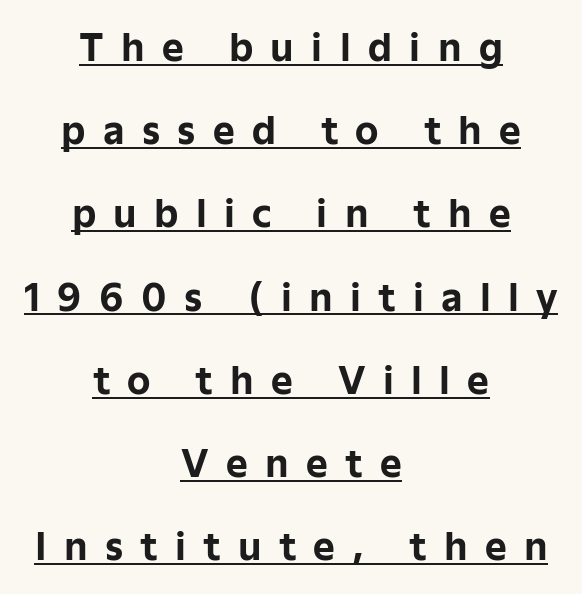
The image shows 37 px bold sans-serif type, upright; set centered, loose line spacing (2.25x), unusually wide letter spacing (+0.47 em), underlined; low stroke contrast and a medium x-height.
